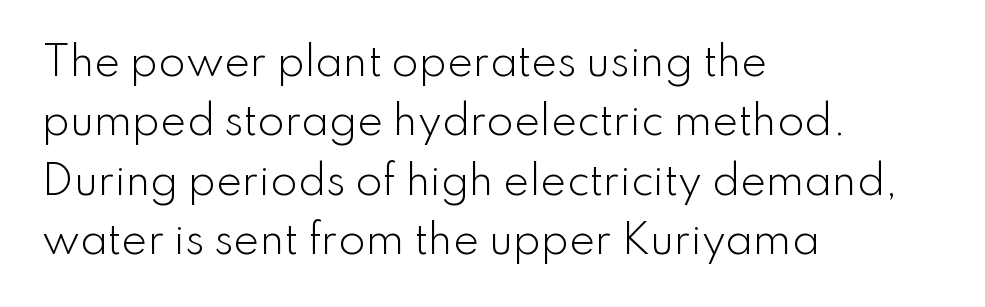
Q: Is the text bold? A: No.
Q: Is the text italic (slanted)? A: No, it is upright.
Q: Is the typeface a serif or a sans-serif typeface? A: Sans-serif.
Q: Is the text underlined? A: No.
Q: How is the paragraph aligned? A: Left-aligned.
Q: Is the spacing between letters normal or unusually wide? A: Normal.
Q: Is the spacing between lines tight, normal or loose? A: Normal.
Q: Width (condensed, normal, or wide)? A: Normal.
Q: Stroke contrast? A: Low.
Q: x-height? A: Small.
Q: Monospaced? A: No.
